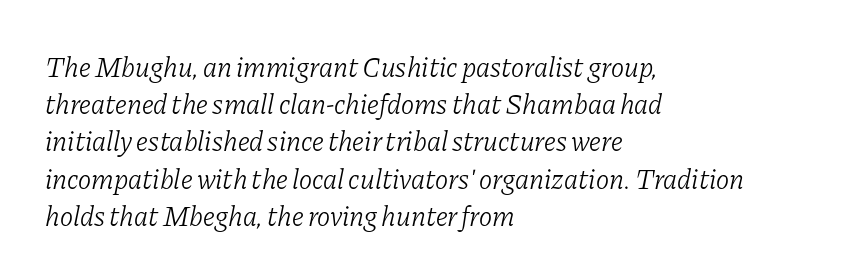
{"serif": "yes", "italic": "yes", "lean": "right", "slant_degrees": 11, "bold": "no", "weight": "light", "width": "normal", "stroke_contrast": "low", "x_height": "medium", "monospaced": "no", "underline": "no", "align": "left", "line_spacing": "normal", "line_spacing_ratio": 1.33, "letter_spacing": "normal", "letter_spacing_em": 0.0, "glyph_px": 28}
